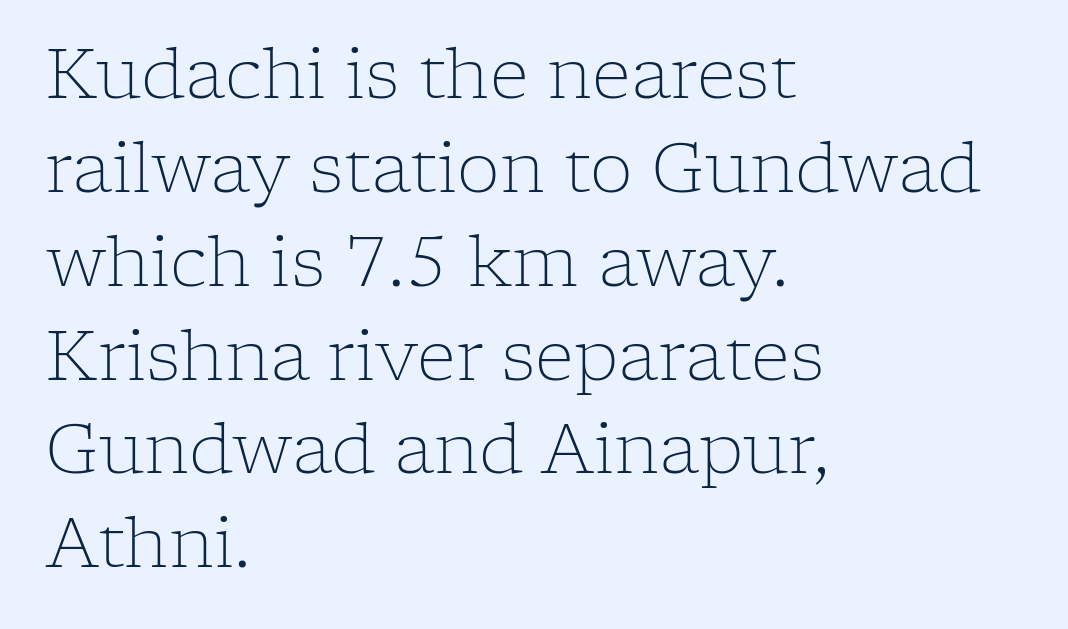
Each new line begins a customary step beneath the previous one. Anything drawn beneath the words? Only blank space. The face looks like a standard text weight, possibly lighter. Regarding serifs, this sample has them. Looks like regular typesetting: each glyph gets only the width it needs. All the whitespace from short lines collects on the right.
